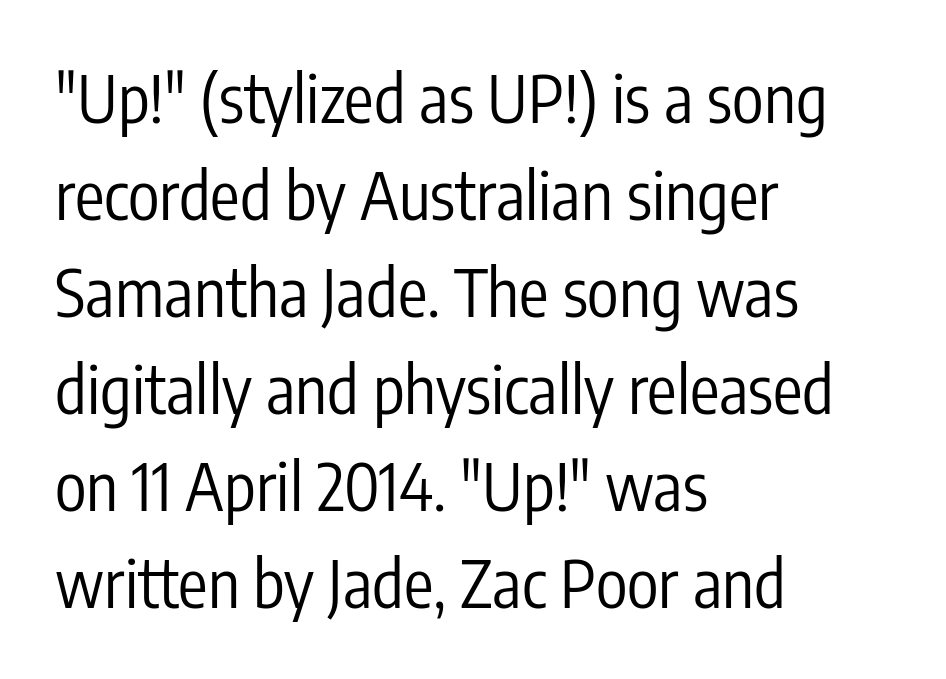
The image shows 66 px regular-weight, condensed sans-serif type, upright; set left-aligned, normal line spacing (1.47x), normal letter spacing, not underlined; low stroke contrast and a medium x-height.
